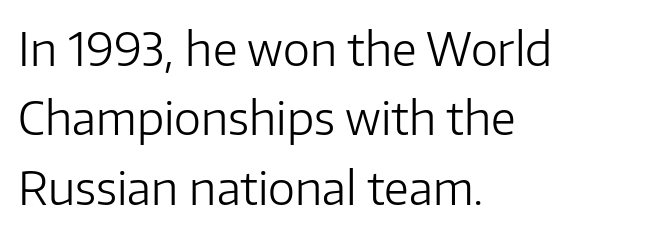
The image shows 46 px light sans-serif type, upright; set left-aligned, normal line spacing (1.51x), normal letter spacing, not underlined; low stroke contrast and a medium x-height.
